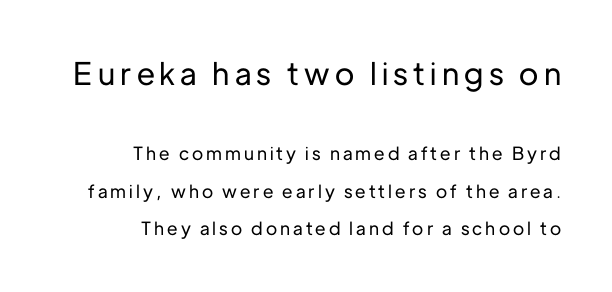
This rendering features lettering with no underline. A student would call this right alignment; a typographer would say flush right, rag left. In this sample the first text group is rendered at the bigger scale. The typography opts for an upright posture over an oblique one. Looks like regular typesetting: each glyph gets only the width it needs. These lines stand farther apart than default settings would place them.
